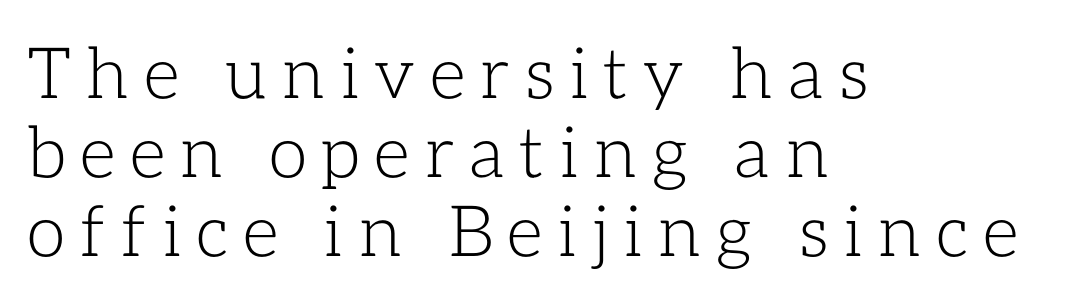
Spacing verdict: proportional, widths tailored to each character. The font sits on the lighter half of the weight spectrum, regular included. The tracking jumps out immediately: characters are airy and widely separated. Cramped leading. The baseline area is clear.
